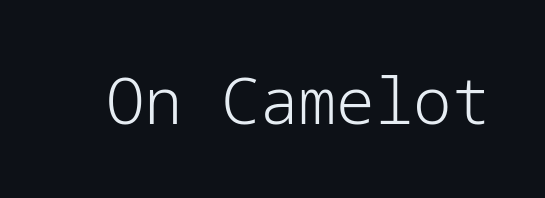
{"serif": "no", "italic": "no", "bold": "no", "weight": "light", "width": "normal", "stroke_contrast": "low", "x_height": "medium", "underline": "no", "letter_spacing": "normal", "letter_spacing_em": 0.0, "glyph_px": 64}
